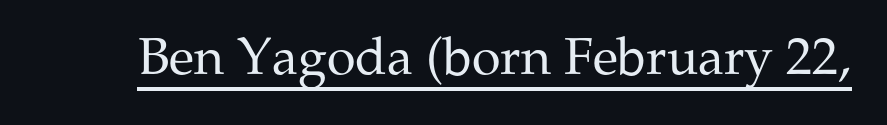
The image shows 52 px regular-weight serif type, upright; set normal letter spacing, underlined; medium stroke contrast and a medium x-height.
